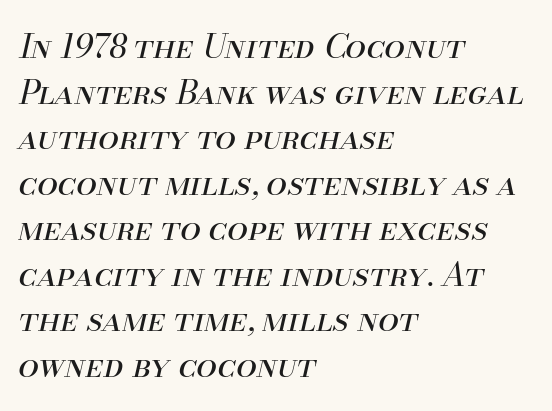
The image shows 33 px regular-weight type, italic (leaning right); set left-aligned, normal line spacing (1.38x), normal letter spacing, not underlined; medium stroke contrast and a small x-height.
